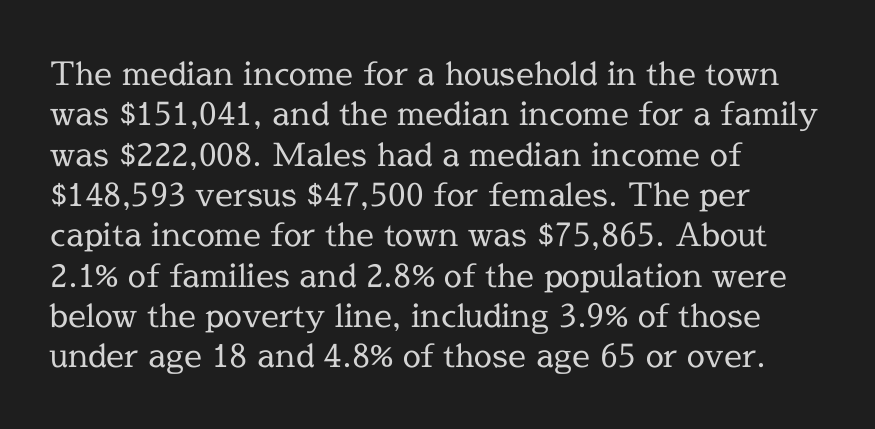
{"serif": "yes", "italic": "no", "bold": "no", "weight": "regular", "width": "normal", "x_height": "medium", "monospaced": "no", "underline": "no", "align": "left", "line_spacing": "normal", "line_spacing_ratio": 1.26, "letter_spacing": "normal", "letter_spacing_em": 0.0, "glyph_px": 32}
